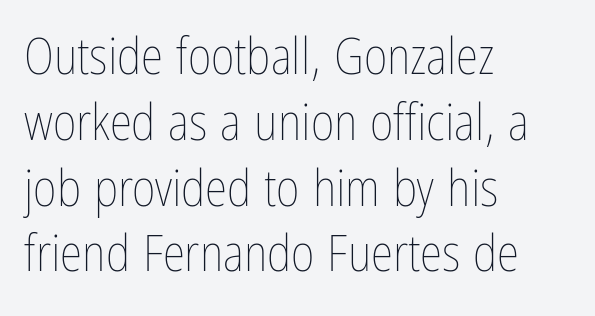
{"italic": "no", "bold": "no", "weight": "thin", "width": "condensed", "stroke_contrast": "low", "x_height": "medium", "monospaced": "no", "underline": "no", "align": "left", "line_spacing": "normal", "line_spacing_ratio": 1.29, "letter_spacing": "normal", "letter_spacing_em": 0.0, "glyph_px": 51}
